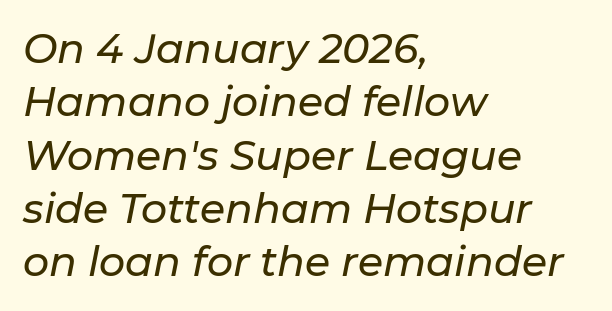
{"italic": "yes", "lean": "right", "slant_degrees": 11, "width": "normal", "stroke_contrast": "low", "x_height": "medium", "monospaced": "no", "underline": "no", "align": "left", "line_spacing": "normal", "line_spacing_ratio": 1.3, "letter_spacing": "normal", "letter_spacing_em": 0.0, "glyph_px": 41}
